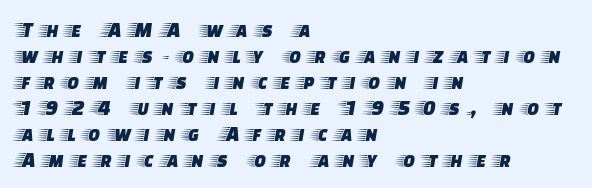
Q: Is the text italic (slanted)? A: Yes.
Q: Is the text underlined? A: No.
Q: How is the paragraph aligned? A: Left-aligned.
Q: Is the spacing between letters normal or unusually wide? A: Unusually wide.
